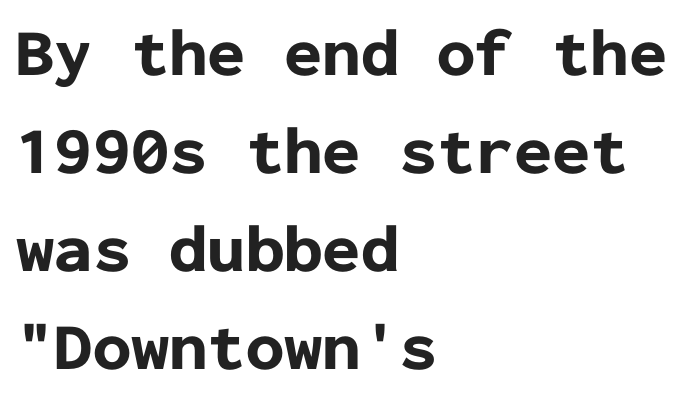
Every row of glyphs begins at an identical x-position on the left. Look at the stroke-to-counter ratio: heavy, a bold. Check the space under the baseline: it is left empty. Summary of vertical rhythm: regular, with standard interline spacing. Standard letterfit; no display-style spreading of the glyphs. These lines are rendered in a fixed-pitch font.
